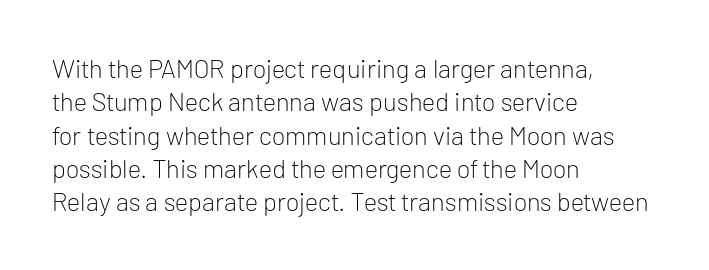
{"italic": "no", "bold": "no", "underline": "no", "align": "left", "line_spacing": "normal", "line_spacing_ratio": 1.28, "letter_spacing": "normal", "letter_spacing_em": 0.0, "glyph_px": 26}
